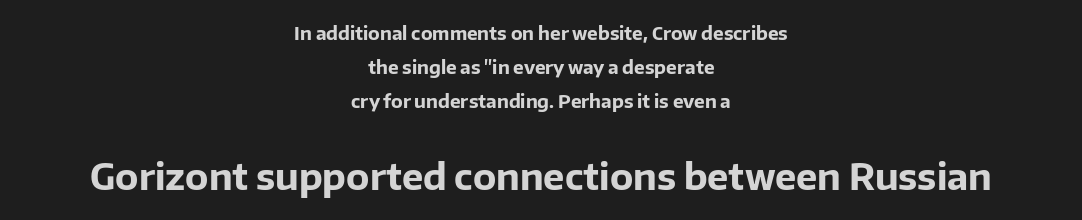
The image shows 36 px bold sans-serif type, upright; set centered, loose line spacing (1.9x), normal letter spacing, not underlined; the second (bottom) block is 2.0x larger; low stroke contrast and a medium x-height.
